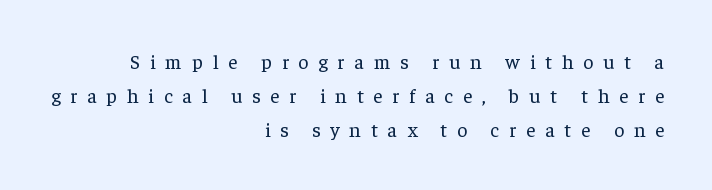
Every row of glyphs terminates at an identical x-position on the right. The letterforms stand isolated, each surrounded by extra space. The space directly below the letters is spotless. Ordinary non-slanted type is in use.
